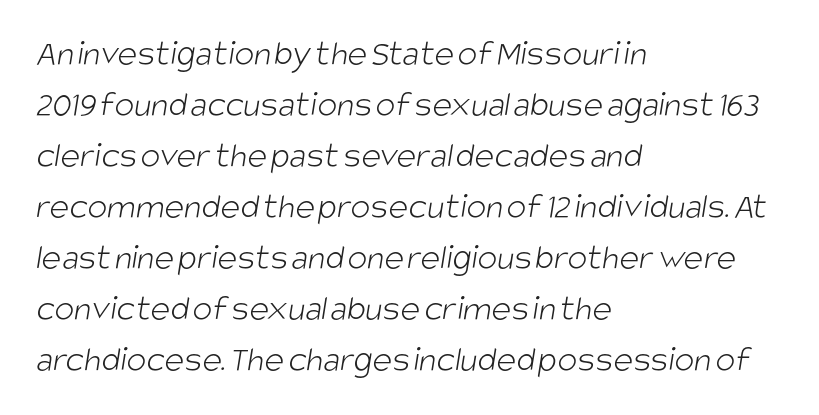
Q: Is the text bold? A: No.
Q: Is the typeface a serif or a sans-serif typeface? A: Sans-serif.
Q: Is the text underlined? A: No.
Q: How is the paragraph aligned? A: Left-aligned.
Q: Is the spacing between letters normal or unusually wide? A: Normal.
Q: Is the spacing between lines tight, normal or loose? A: Normal.
Q: Width (condensed, normal, or wide)? A: Condensed.
Q: Stroke contrast? A: Low.
Q: x-height? A: Large.
Q: Monospaced? A: No.
